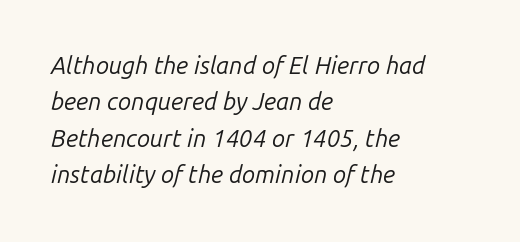
The image shows 24 px text type, italic (leaning right); set left-aligned, normal line spacing (1.52x), normal letter spacing, not underlined.
